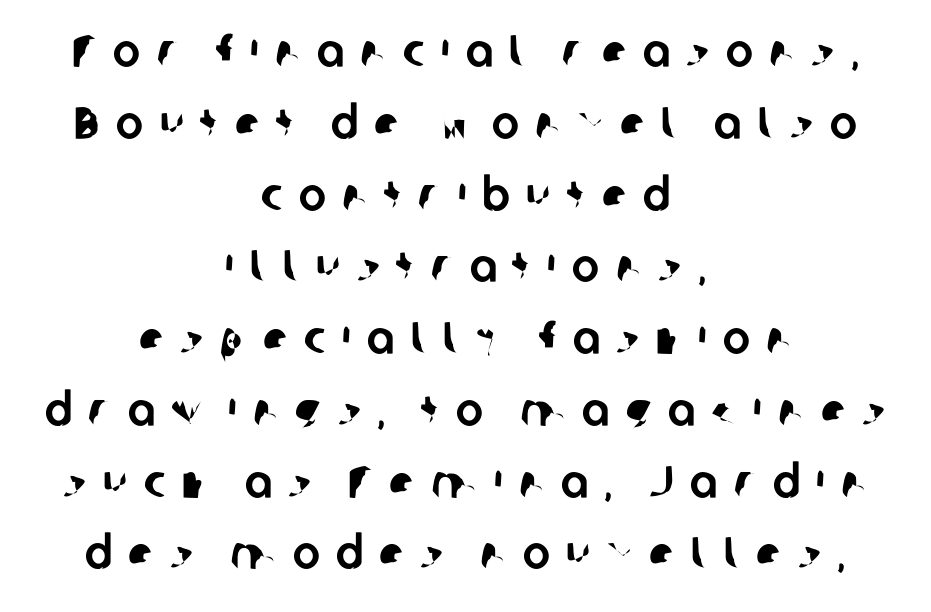
The image shows 46 px sans-serif type; set centered, normal line spacing (1.56x), unusually wide letter spacing (+0.35 em), not underlined; low stroke contrast and a medium x-height.
